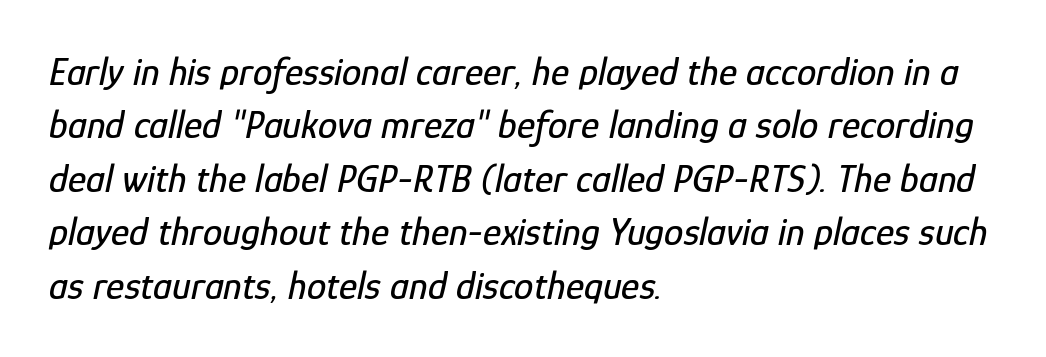
Q: Is the text italic (slanted)? A: Yes, it leans right by about 12 degrees.
Q: Is the text underlined? A: No.
Q: How is the paragraph aligned? A: Left-aligned.
Q: Is the spacing between letters normal or unusually wide? A: Normal.
Q: Is the spacing between lines tight, normal or loose? A: Normal.
Q: Width (condensed, normal, or wide)? A: Condensed.
Q: Stroke contrast? A: Low.
Q: x-height? A: Medium.
Q: Monospaced? A: No.
